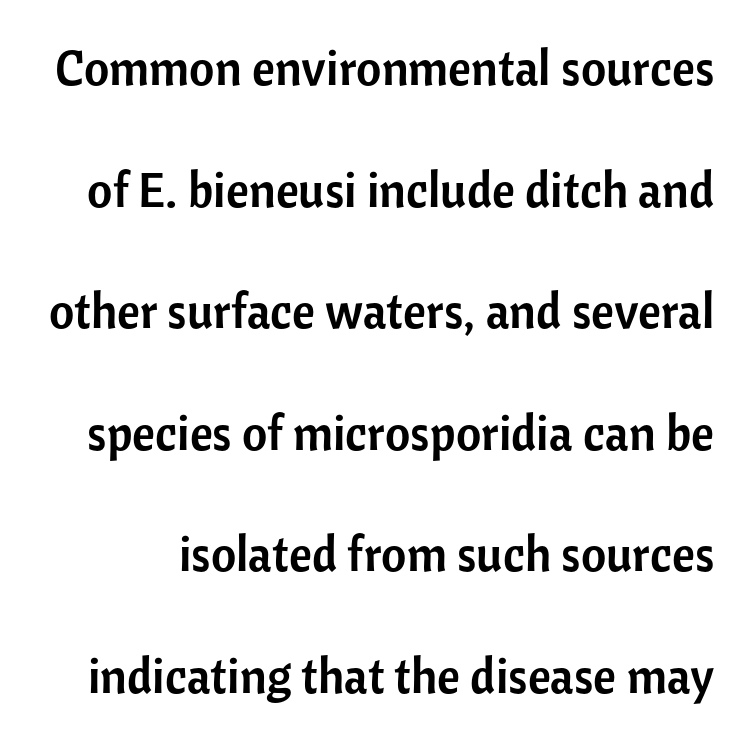
The letters stand upright; this is a roman face. The passage shown is typeset with a sans-serif family. The face used here is proportionally spaced, like ordinary book or web type. Standard letterfit; no display-style spreading of the glyphs. The words here are not underlined. The lines are spread far apart with generous leading.
